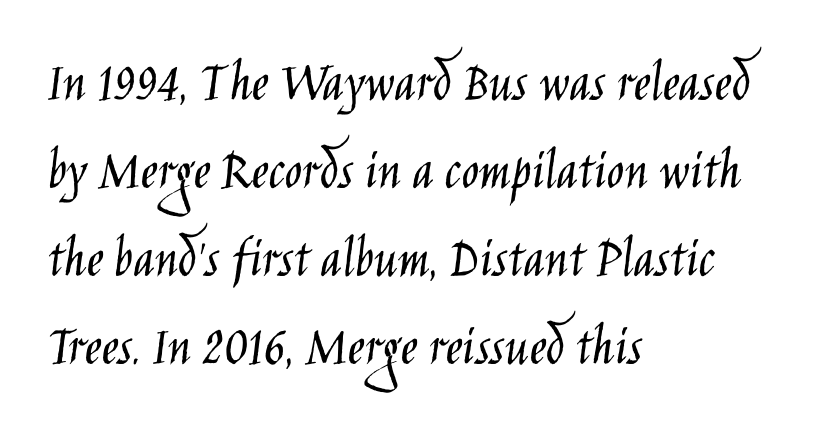
Q: Is the text bold? A: No.
Q: Is the text italic (slanted)? A: Yes.
Q: Is the typeface a serif or a sans-serif typeface? A: Sans-serif.
Q: Is the text underlined? A: No.
Q: How is the paragraph aligned? A: Left-aligned.
Q: Is the spacing between letters normal or unusually wide? A: Normal.
Q: Is the spacing between lines tight, normal or loose? A: Normal.
Q: Width (condensed, normal, or wide)? A: Condensed.
Q: Stroke contrast? A: Low.
Q: x-height? A: Large.
Q: Monospaced? A: No.
